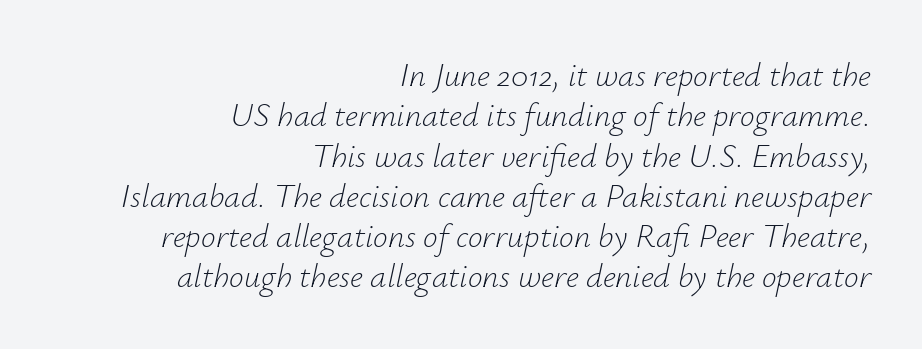
Q: Is the text bold? A: No.
Q: Is the text italic (slanted)? A: Yes, it leans right by about 12 degrees.
Q: Is the text underlined? A: No.
Q: How is the paragraph aligned? A: Right-aligned.
Q: Is the spacing between letters normal or unusually wide? A: Normal.
Q: Width (condensed, normal, or wide)? A: Normal.
Q: Stroke contrast? A: Low.
Q: x-height? A: Small.
Q: Monospaced? A: No.
